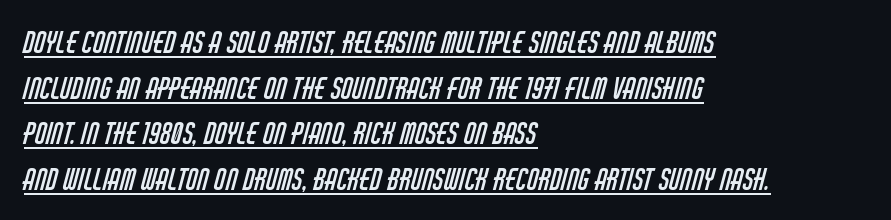
Q: Is the text bold? A: No.
Q: Is the typeface a serif or a sans-serif typeface? A: Sans-serif.
Q: Is the text underlined? A: Yes.
Q: How is the paragraph aligned? A: Left-aligned.
Q: Is the spacing between letters normal or unusually wide? A: Normal.
Q: Is the spacing between lines tight, normal or loose? A: Normal.
Q: Width (condensed, normal, or wide)? A: Condensed.
Q: Stroke contrast? A: Low.
Q: x-height? A: Large.
Q: Monospaced? A: No.
